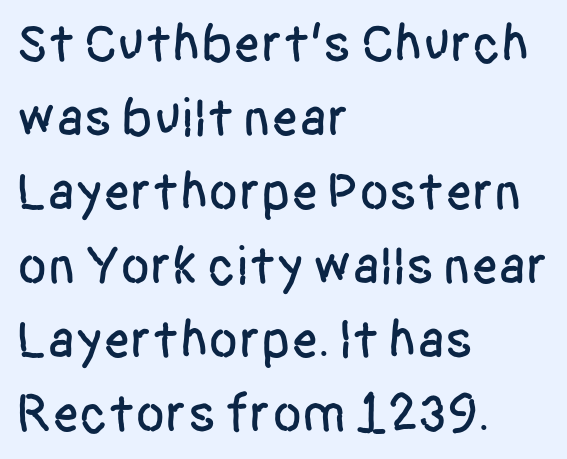
{"serif": "no", "italic": "no", "width": "condensed", "stroke_contrast": "low", "x_height": "large", "monospaced": "no", "underline": "no", "align": "left", "line_spacing": "normal", "line_spacing_ratio": 1.37, "letter_spacing": "normal", "letter_spacing_em": 0.0, "glyph_px": 54}
